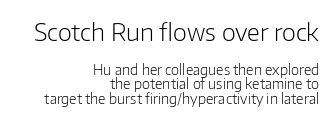
The zone under the glyphs is completely vacant. The setting favours the right margin, as signatures and pull-quotes sometimes do. The tracking reads as untouched default to a designer's eye. Very little white space separates one row of letters from the next. Upright lettering throughout. This reads as an unemphasized weight, regular at the heaviest.
